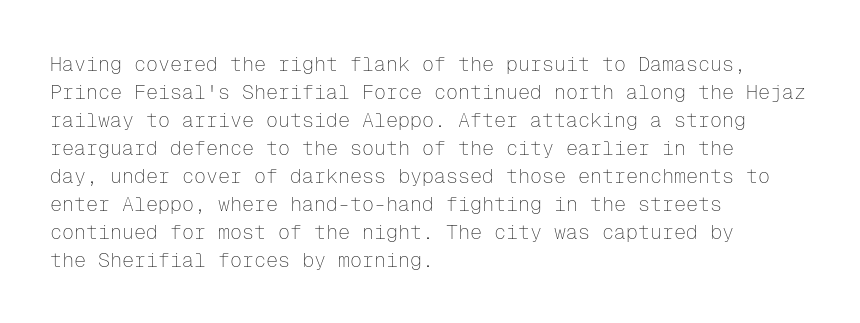
A roman cut, with each character standing at attention. Compared with a centered layout, this one pins lines to the left instead. Evenly set lines give the paragraph a standard silhouette. Heft: none added — not bold. The baseline area is clear.
